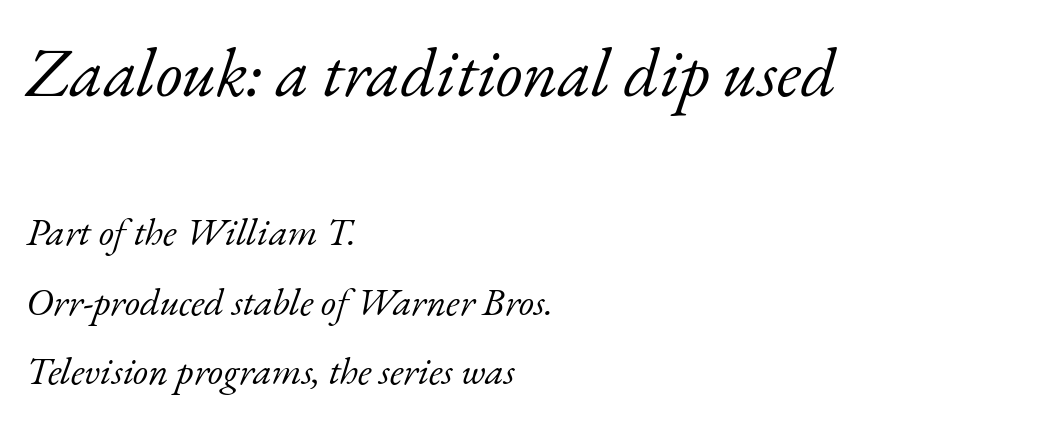
Q: Is the text bold? A: No.
Q: Is the text italic (slanted)? A: Yes, it leans right by about 17 degrees.
Q: Is the typeface a serif or a sans-serif typeface? A: Serif.
Q: Is the text underlined? A: No.
Q: How is the paragraph aligned? A: Left-aligned.
Q: Is the spacing between letters normal or unusually wide? A: Normal.
Q: Which block of text is set in a larger size, the first (top) or the second (bottom)? A: The first (top) one.
Q: Width (condensed, normal, or wide)? A: Normal.
Q: Stroke contrast? A: Low.
Q: x-height? A: Small.
Q: Monospaced? A: No.
